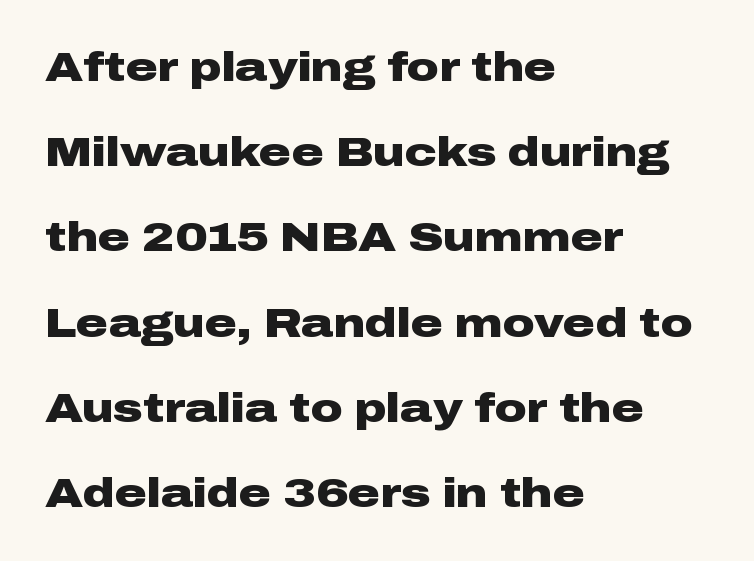
Every stem runs plumb, perpendicular to the baseline. The font family rendered here belongs to the sans-serif group. Clear beneath every line of the passage. The typesetter chose a ragged-right arrangement here.
